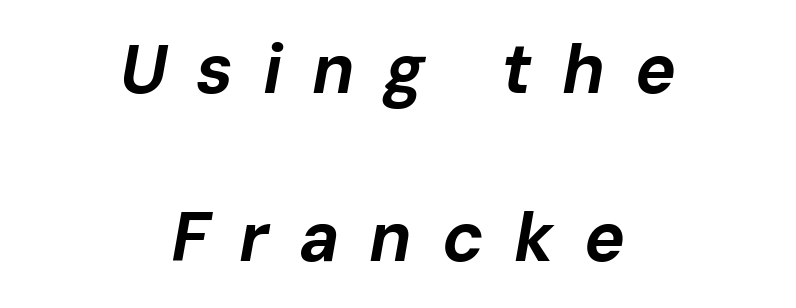
If you folded the block vertically in half, each line would mirror itself in length. Each row of text sits above clean, open space. Designer's note — italics engaged. Words appear elongated and porous because spacing is wide. If you measured baseline to baseline, you'd find a long distance. This is heavy type, rendered in bold.
